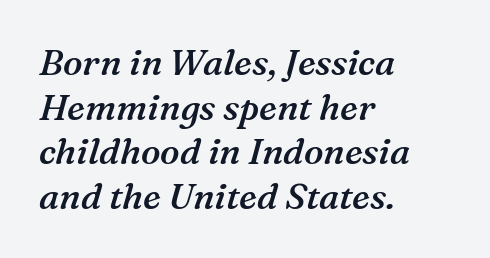
Q: Is the text bold? A: Semi-bold.
Q: Is the text italic (slanted)? A: Yes, it leans right by about 16 degrees.
Q: Is the typeface a serif or a sans-serif typeface? A: Serif.
Q: Is the text underlined? A: No.
Q: How is the paragraph aligned? A: Left-aligned.
Q: Is the spacing between letters normal or unusually wide? A: Normal.
Q: Width (condensed, normal, or wide)? A: Normal.
Q: Stroke contrast? A: Medium.
Q: x-height? A: Medium.
Q: Monospaced? A: No.
